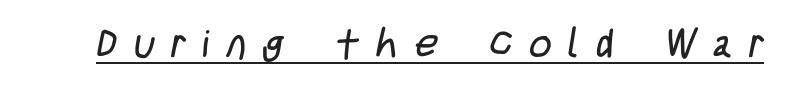
Here the designer chose a conventional face with non-uniform glyph widths. The lettering is marked with a stroke running underneath it. The typeface has the unassuming heft of standard copy or less. In terms of letterspacing, this is a distinctly airy, spread setting. A sans-serif font was chosen for this passage.
